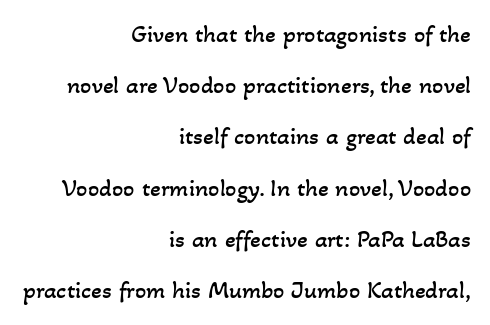
Q: Is the text bold? A: No.
Q: Is the text underlined? A: No.
Q: How is the paragraph aligned? A: Right-aligned.
Q: Is the spacing between letters normal or unusually wide? A: Normal.
Q: Is the spacing between lines tight, normal or loose? A: Loose.
